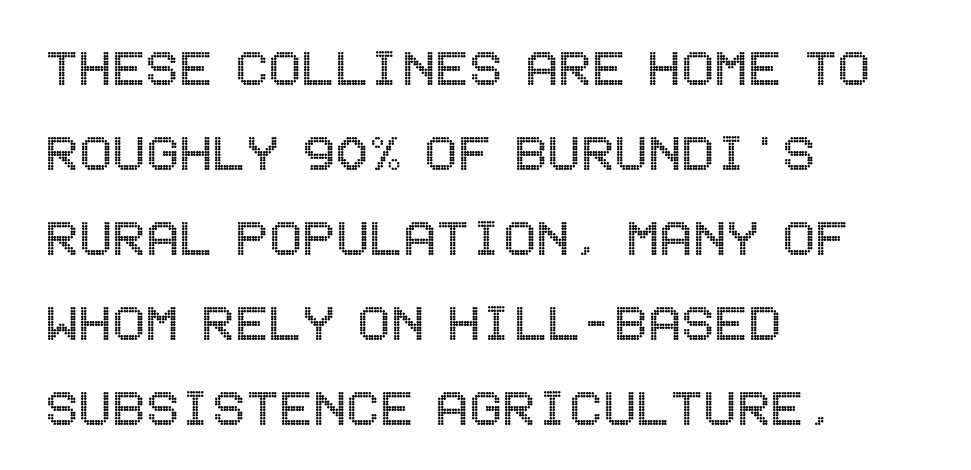
{"italic": "no", "width": "condensed", "x_height": "large", "underline": "no", "align": "left", "line_spacing": "normal", "line_spacing_ratio": 1.37, "letter_spacing": "normal", "letter_spacing_em": 0.0, "glyph_px": 62}
